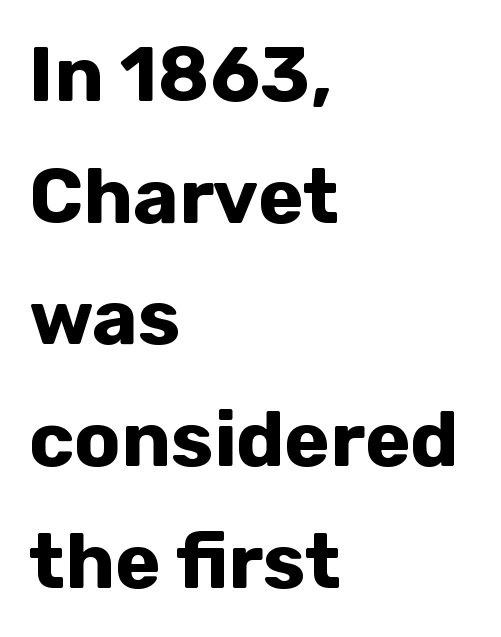
{"serif": "no", "italic": "no", "bold": "yes", "weight": "bold", "width": "normal", "stroke_contrast": "low", "x_height": "medium", "monospaced": "no", "underline": "no", "align": "left", "line_spacing": "normal", "line_spacing_ratio": 1.58, "letter_spacing": "normal", "letter_spacing_em": 0.0, "glyph_px": 77}
